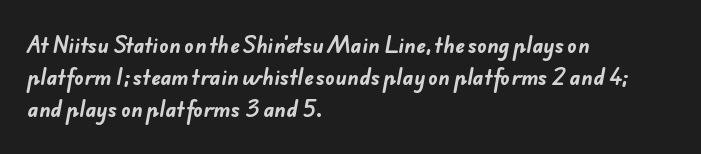
The image shows 20 px bold type; set left-aligned, normal line spacing (1.6x), normal letter spacing, not underlined.
